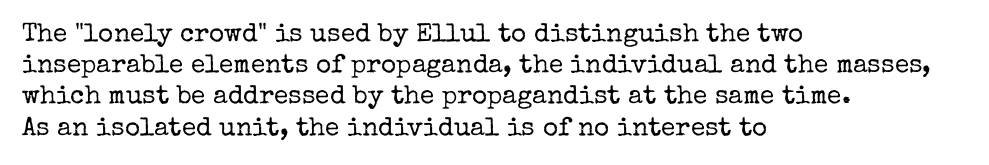
{"italic": "no", "bold": "no", "underline": "no", "align": "left", "line_spacing_ratio": 1.2, "letter_spacing": "normal", "letter_spacing_em": 0.0, "glyph_px": 26}
